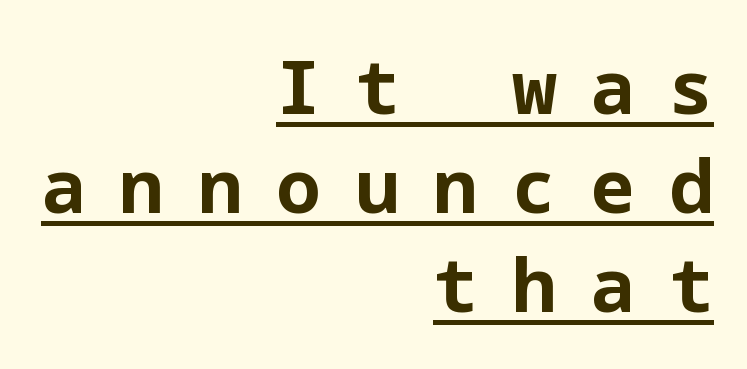
Q: Is the text bold? A: Yes.
Q: Is the text italic (slanted)? A: No, it is upright.
Q: Is the typeface a serif or a sans-serif typeface? A: Sans-serif.
Q: Is the text underlined? A: Yes.
Q: How is the paragraph aligned? A: Right-aligned.
Q: Is the spacing between letters normal or unusually wide? A: Unusually wide.
Q: Is the spacing between lines tight, normal or loose? A: Normal.
Q: Width (condensed, normal, or wide)? A: Normal.
Q: Stroke contrast? A: Low.
Q: x-height? A: Medium.
